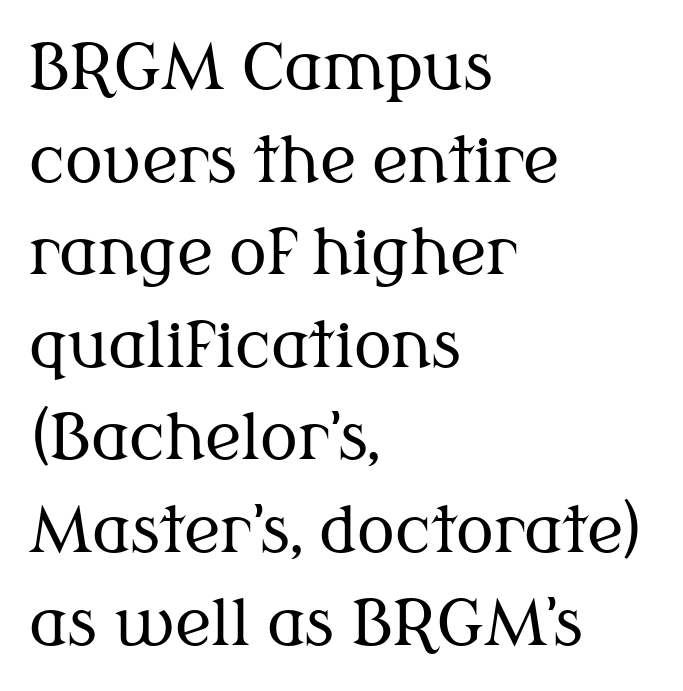
Q: Is the text bold? A: No.
Q: Is the text italic (slanted)? A: No, it is upright.
Q: Is the typeface a serif or a sans-serif typeface? A: Serif.
Q: Is the text underlined? A: No.
Q: How is the paragraph aligned? A: Left-aligned.
Q: Is the spacing between letters normal or unusually wide? A: Normal.
Q: Is the spacing between lines tight, normal or loose? A: Normal.
Q: Width (condensed, normal, or wide)? A: Normal.
Q: Stroke contrast? A: Medium.
Q: x-height? A: Medium.
Q: Monospaced? A: No.
